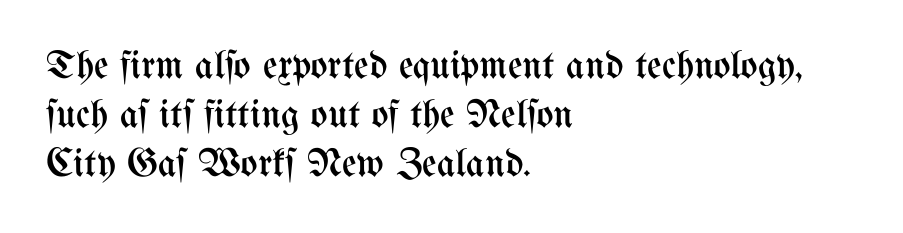
Q: Is the text bold? A: No.
Q: Is the text italic (slanted)? A: No, it is upright.
Q: Is the text underlined? A: No.
Q: How is the paragraph aligned? A: Left-aligned.
Q: Is the spacing between letters normal or unusually wide? A: Normal.
Q: Width (condensed, normal, or wide)? A: Condensed.
Q: Stroke contrast? A: Medium.
Q: x-height? A: Medium.
Q: Monospaced? A: No.
